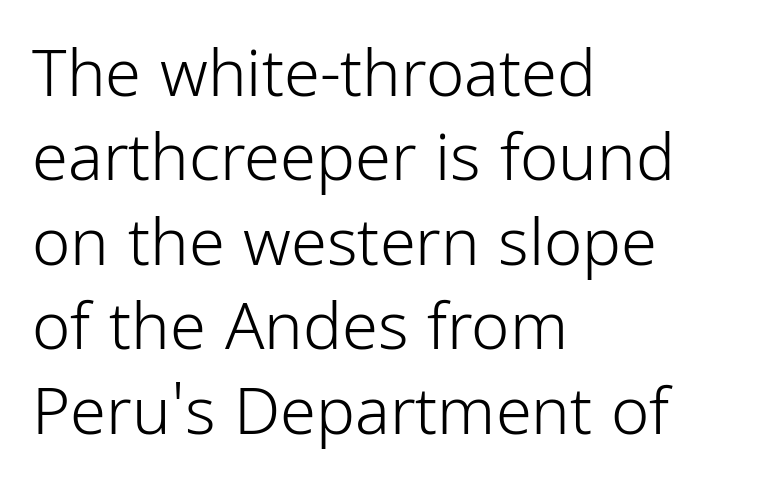
The image shows 65 px light, condensed sans-serif type, upright; set left-aligned, normal line spacing (1.3x), normal letter spacing, not underlined; low stroke contrast and a medium x-height.
